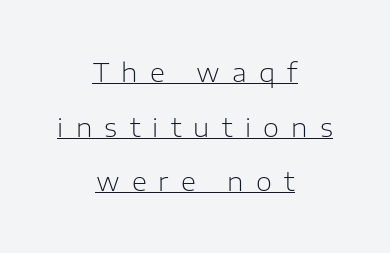
The image shows 26 px text type, upright; set centered, loose line spacing (2.1x), unusually wide letter spacing (+0.47 em), underlined.
